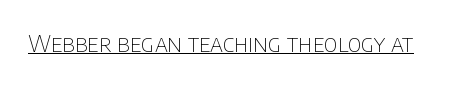
{"italic": "no", "bold": "no", "underline": "yes", "letter_spacing": "normal", "letter_spacing_em": 0.0, "glyph_px": 23}
